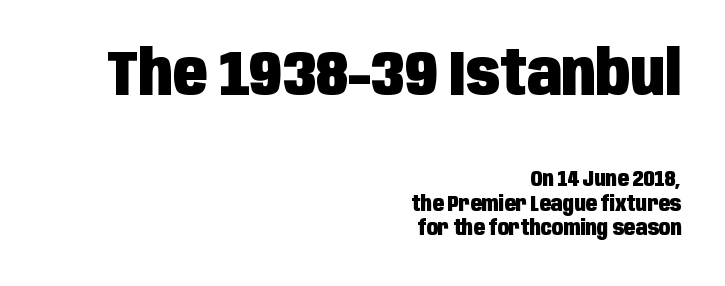
The image shows 63 px heavy, condensed sans-serif type, upright; set right-aligned, line spacing 1.18x, normal letter spacing, not underlined; the first (top) block is 3.0x larger; low stroke contrast and a large x-height.
